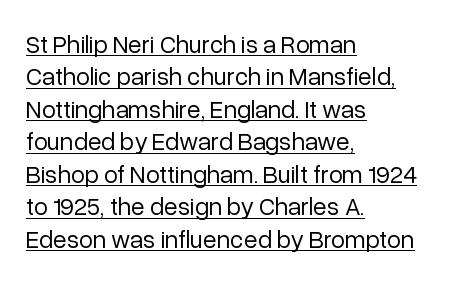
The image shows 25 px text type, upright; set left-aligned, normal line spacing (1.3x), normal letter spacing, underlined.
